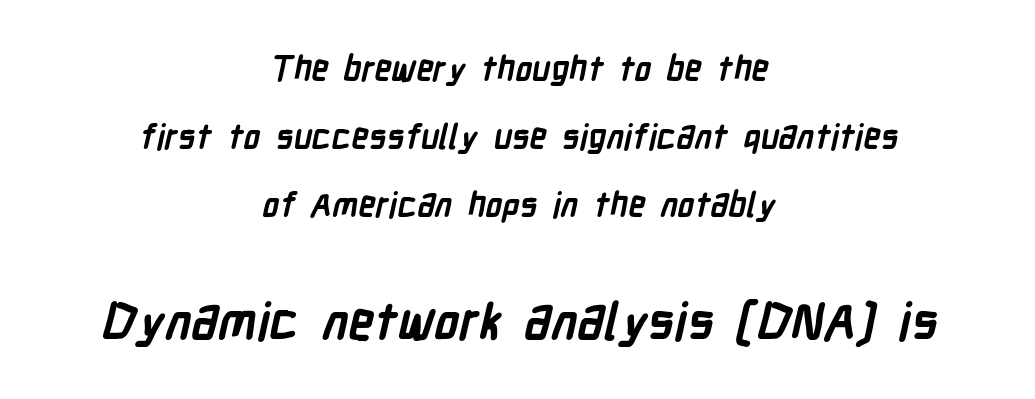
The image shows 51 px semibold, condensed sans-serif type; set centered, loose line spacing (2.0x), normal letter spacing, not underlined; the second (bottom) block is 1.5x larger; low stroke contrast and a medium x-height.
